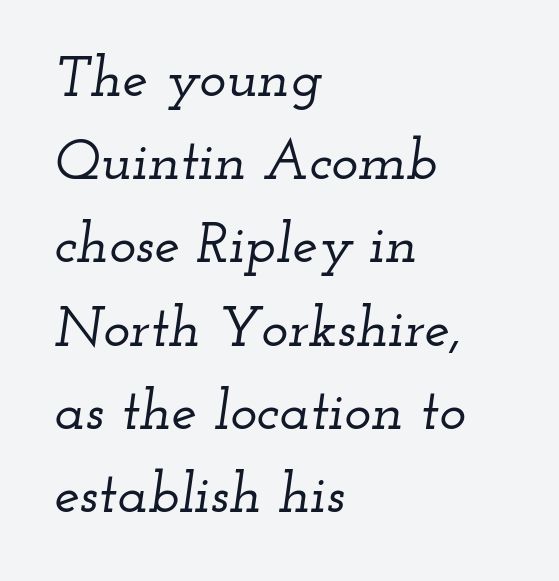
{"serif": "yes", "italic": "yes", "lean": "right", "slant_degrees": 12, "width": "wide", "stroke_contrast": "low", "x_height": "small", "monospaced": "no", "underline": "no", "align": "left", "line_spacing": "normal", "line_spacing_ratio": 1.46, "letter_spacing": "normal", "letter_spacing_em": 0.0, "glyph_px": 57}
